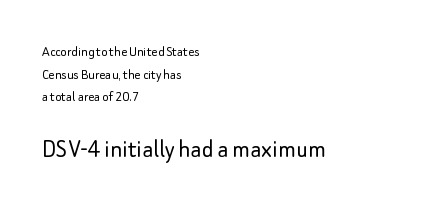
The image shows 27 px text type, upright; set left-aligned, normal line spacing (1.51x), normal letter spacing, not underlined; the second (bottom) block is 1.8x larger.
